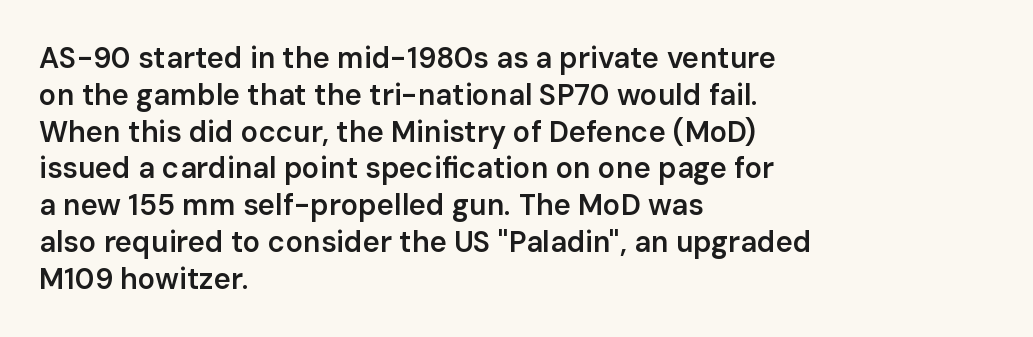
The glyphs are unaccompanied by any horizontal stroke below them. Short and long lines alike share a common starting point at left. Nothing sits at the stroke ends, so this counts as sans-serif. The letters sit at their default tracking, neither squeezed nor spread. The axis of the letterforms is exactly vertical.
